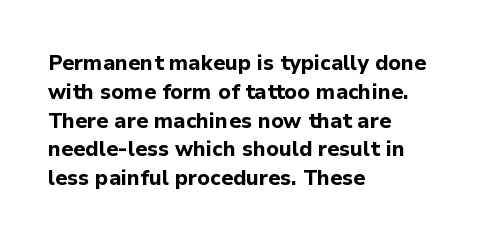
The image shows 21 px bold type, upright; set left-aligned, normal line spacing (1.37x), normal letter spacing, not underlined.
